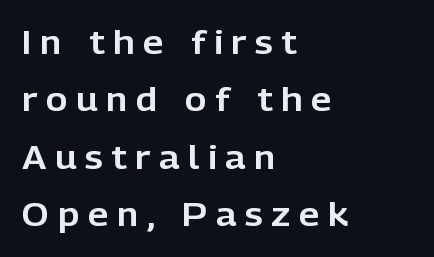
{"serif": "no", "italic": "no", "width": "normal", "stroke_contrast": "low", "x_height": "medium", "monospaced": "no", "underline": "no", "align": "left", "line_spacing_ratio": 1.74, "letter_spacing": "wide", "letter_spacing_em": 0.26, "glyph_px": 33}
